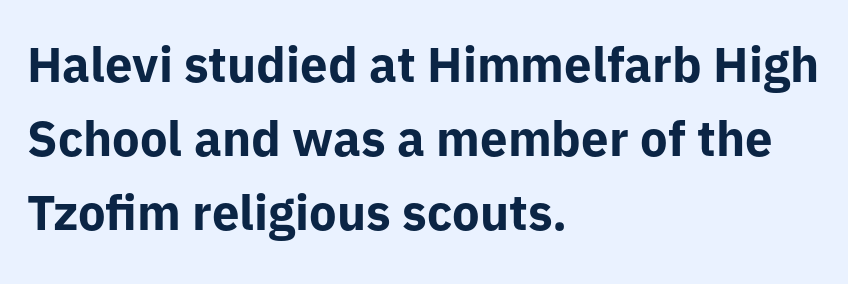
{"serif": "no", "italic": "no", "bold": "yes", "weight": "bold", "width": "normal", "stroke_contrast": "low", "x_height": "medium", "monospaced": "no", "underline": "no", "align": "left", "line_spacing": "normal", "line_spacing_ratio": 1.51, "letter_spacing": "normal", "letter_spacing_em": 0.0, "glyph_px": 49}
